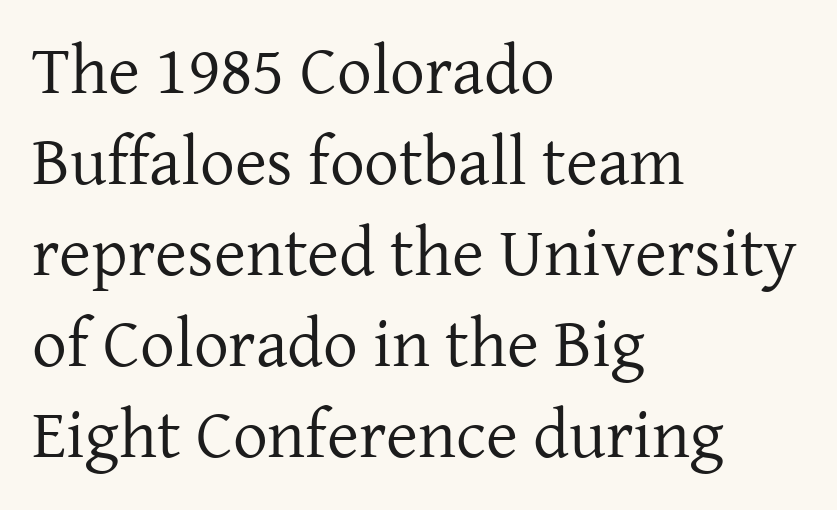
These lines are composed in type with serifs. Rendered with straight, roman letterforms. Is the letter spacing exaggerated? No — it looks like the ordinary default. Stems here are at most as thick as an everyday book face. Note the varied advance widths — an 'i' is clearly narrower than an 'm'. Nobody drew a line under any word here.
